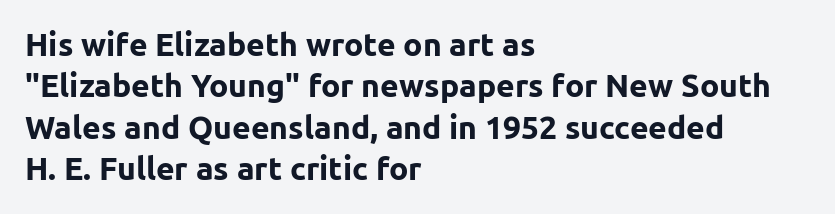
{"serif": "no", "italic": "no", "bold": "yes", "weight": "bold", "width": "normal", "stroke_contrast": "low", "x_height": "medium", "monospaced": "no", "underline": "no", "align": "left", "line_spacing": "normal", "line_spacing_ratio": 1.29, "letter_spacing": "normal", "letter_spacing_em": 0.0, "glyph_px": 32}
